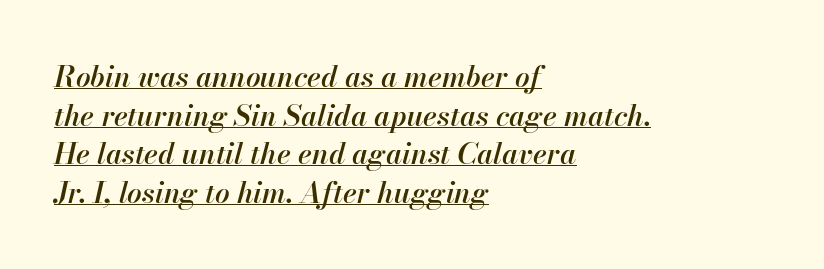
The rendering uses a moderate line-height, typical for paragraphs. Emphasis is given by a line drawn under the lettering. The face used here has a pronounced slope to its letters. Each glyph is drawn with semibold strokes, heavier than normal yet not fully bold.
